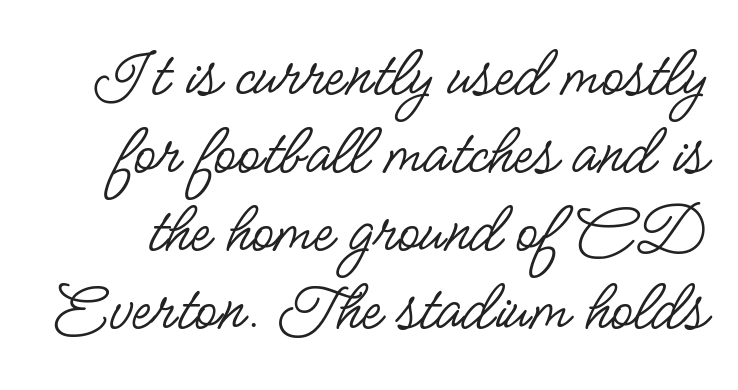
The image shows 73 px regular-weight, condensed sans-serif type; set tight line spacing (1.07x), normal letter spacing, not underlined; low stroke contrast and a small x-height.
